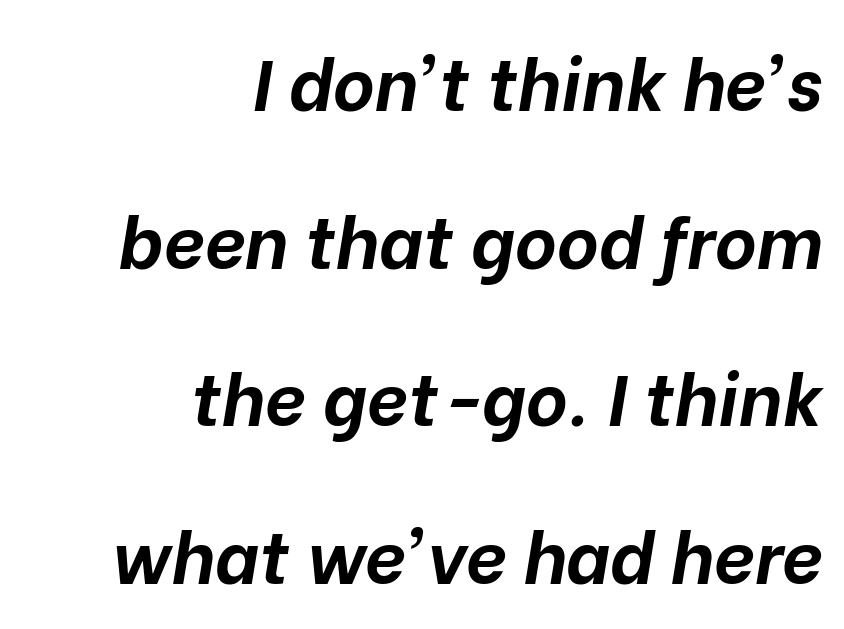
In terms of letterspacing, this is plain default setting. The rendering applies a slant to the glyphs. Each glyph is drawn with heavy, bold strokes. Honestly, the rows look like they've been pulled way apart.
